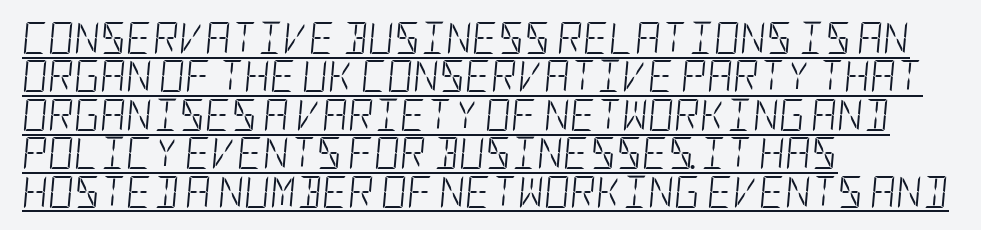
Q: Is the text bold? A: No.
Q: Is the text italic (slanted)? A: Yes, it leans right by about 5 degrees.
Q: Is the text underlined? A: Yes.
Q: How is the paragraph aligned? A: Left-aligned.
Q: Is the spacing between letters normal or unusually wide? A: Normal.
Q: Width (condensed, normal, or wide)? A: Condensed.
Q: Stroke contrast? A: Low.
Q: x-height? A: Large.
